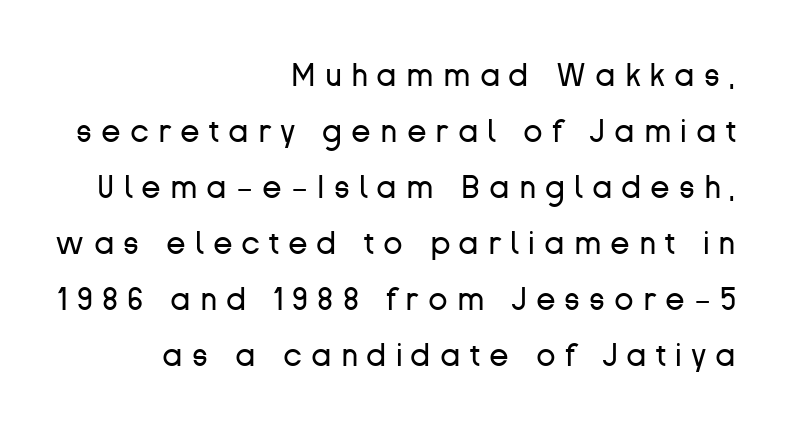
Counters stay open thanks to moderate or lighter strokes. The zone under the glyphs is completely vacant. Tall strokes in this sample are plumb rather than angled. In CSS terms this would be text-align: right. Do the characters align in a grid? No, the font is proportional.
